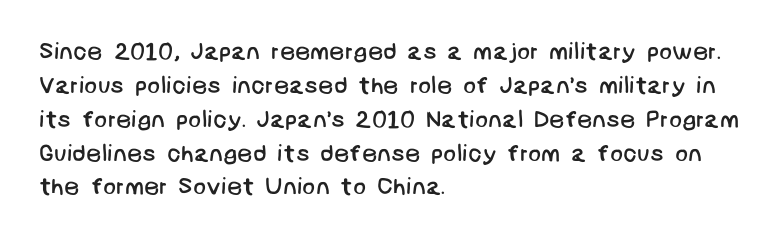
Summary of vertical rhythm: regular, with standard interline spacing. Notice how the passage keeps a crisp vertical edge on the left only. The weight tops out at a normal text grade. Nobody touched the tracking dial on this one.
